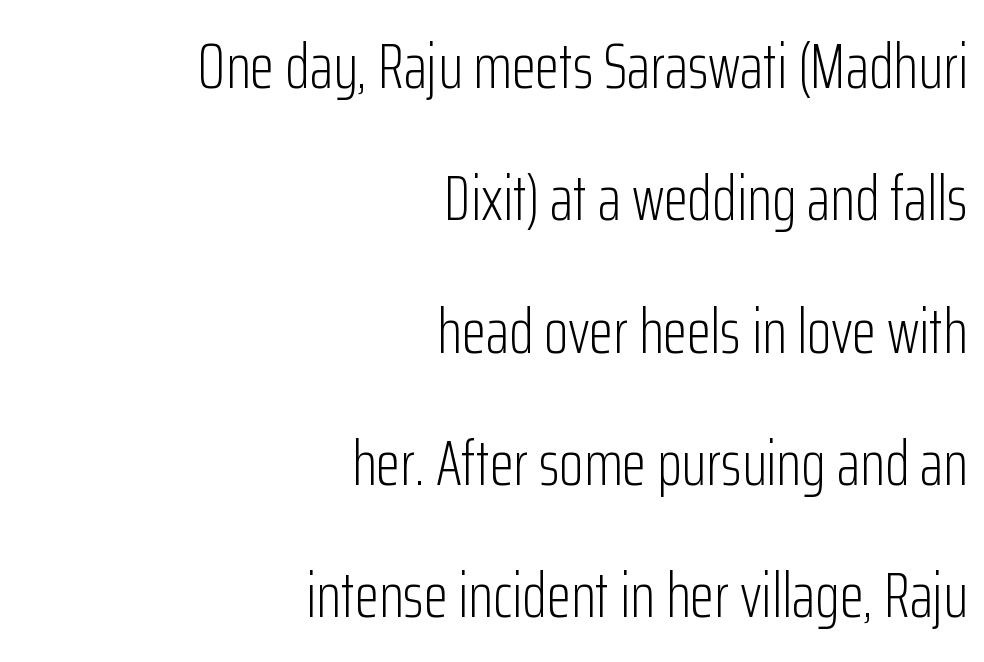
Students, note that the glyphs here touch the page at normal intervals. Font category for this specimen: sans-serif. The baseline area is clear. Here the designer chose a conventional face with non-uniform glyph widths. This is not heavy type; no bold has been used.
